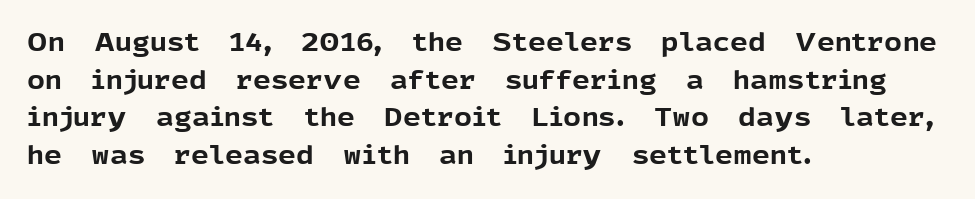
Students, note that the glyphs here touch the page at normal intervals. The vertical gap from one line to the next is medium. The lettering stays uniformly vertical, giving the passage a roman look. The lines are quadded left. Heft: maximum for text — a bold. Type without underlining.
